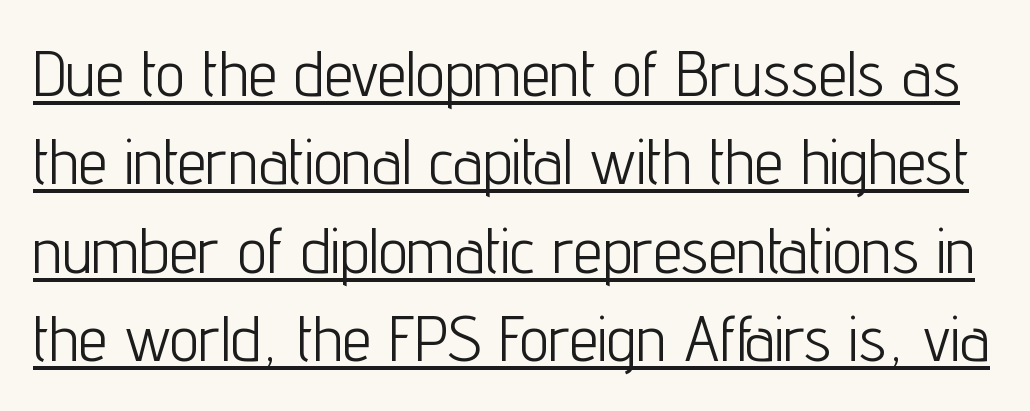
The image shows 65 px light, condensed sans-serif type, upright; set normal line spacing (1.36x), normal letter spacing, underlined; low stroke contrast and a medium x-height.
